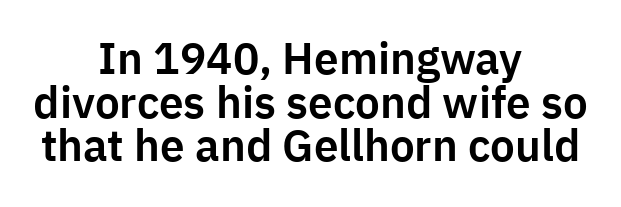
Q: Is the text italic (slanted)? A: No, it is upright.
Q: Is the typeface a serif or a sans-serif typeface? A: Sans-serif.
Q: Is the text underlined? A: No.
Q: How is the paragraph aligned? A: Centered.
Q: Is the spacing between letters normal or unusually wide? A: Normal.
Q: Is the spacing between lines tight, normal or loose? A: Tight.
Q: Width (condensed, normal, or wide)? A: Normal.
Q: Stroke contrast? A: Low.
Q: x-height? A: Medium.
Q: Monospaced? A: No.
